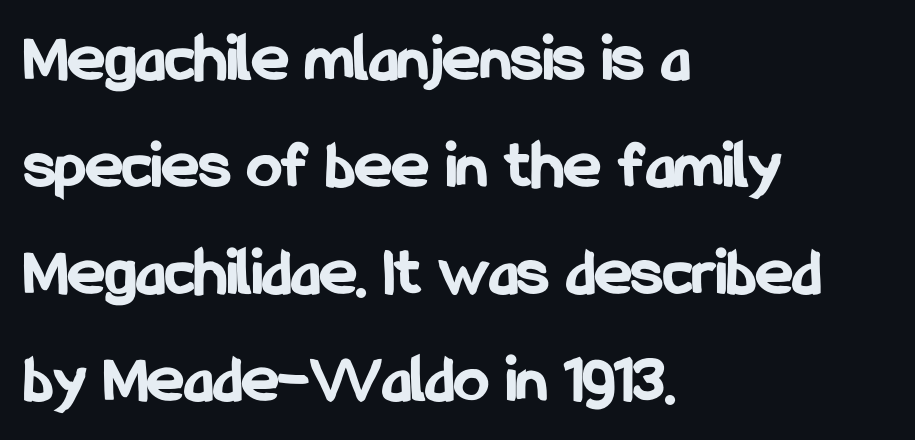
Q: Is the text bold? A: Yes.
Q: Is the text italic (slanted)? A: No, it is upright.
Q: Is the typeface a serif or a sans-serif typeface? A: Sans-serif.
Q: Is the text underlined? A: No.
Q: How is the paragraph aligned? A: Left-aligned.
Q: Is the spacing between letters normal or unusually wide? A: Normal.
Q: Is the spacing between lines tight, normal or loose? A: Normal.
Q: Width (condensed, normal, or wide)? A: Condensed.
Q: Stroke contrast? A: Low.
Q: x-height? A: Medium.
Q: Monospaced? A: No.
